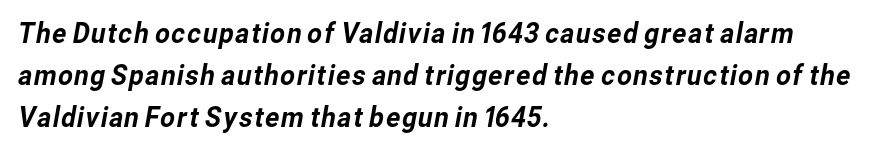
Do the characters align in a grid? No, the font is proportional. Rows of type keep a routine distance in the vertical direction. Standard letterfit; no display-style spreading of the glyphs. Visually the block forms a straight wall on the left and a jagged coastline on the right. Descender tails drop into unmarked territory. You can tell from the bare stems that sans-serif type was used.
